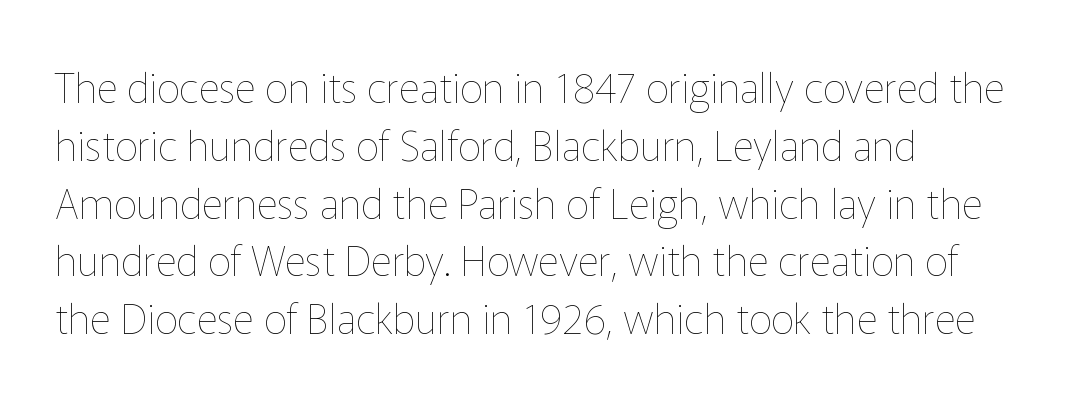
{"italic": "no", "bold": "no", "weight": "thin", "width": "normal", "stroke_contrast": "low", "x_height": "medium", "monospaced": "no", "underline": "no", "align": "left", "line_spacing": "normal", "line_spacing_ratio": 1.41, "letter_spacing": "normal", "letter_spacing_em": 0.0, "glyph_px": 41}
